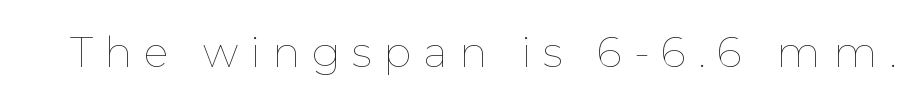
Substantial extra tracking has been applied to these lines. The string is rendered with underlining switched off. This sample has the flowing, uneven cadence of proportional lettering. Nope, not italic — everything's standing straight. The typesetting does not lean heavy: it is not bold.
